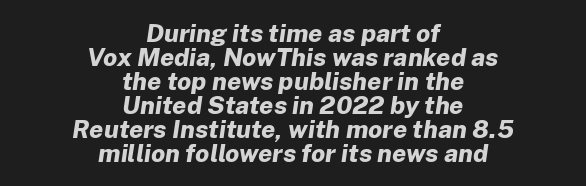
The image shows 25 px bold type, italic (leaning right); set centered, tight line spacing (0.96x), normal letter spacing, not underlined.
